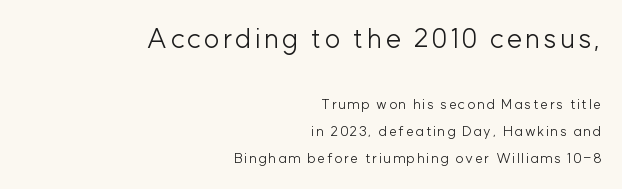
{"italic": "no", "bold": "no", "underline": "no", "align": "right", "line_spacing": "loose", "line_spacing_ratio": 1.94, "larger_block": "first", "size_ratio": 1.93, "glyph_px": 27}
